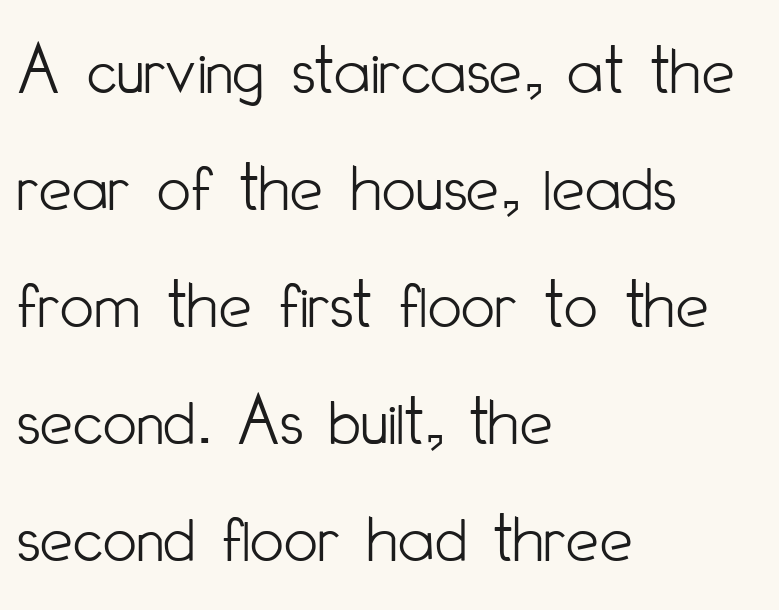
In terms of letterform style, serifs are entirely absent. Every stem runs plumb, perpendicular to the baseline. Is the block centered? No — it sits flush against the left margin. Caption: standard tracking, unaltered. Stems here are at most as thick as an everyday book face.
